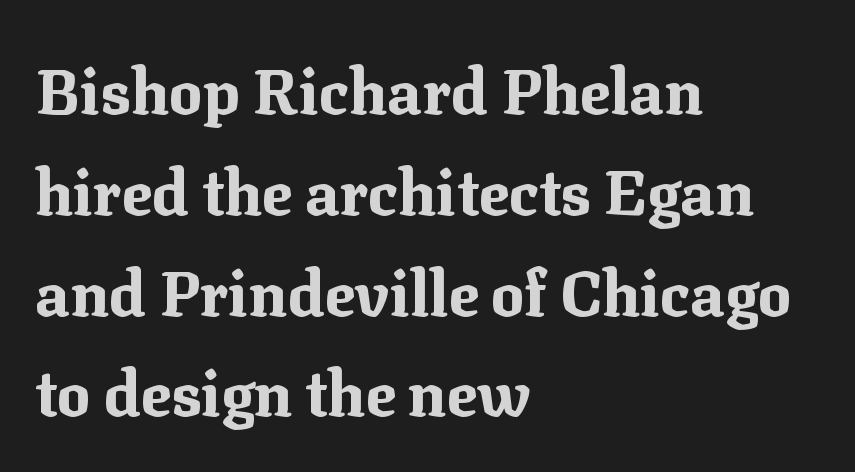
Q: Is the text bold? A: Yes.
Q: Is the text italic (slanted)? A: No, it is upright.
Q: Is the typeface a serif or a sans-serif typeface? A: Serif.
Q: Is the text underlined? A: No.
Q: How is the paragraph aligned? A: Left-aligned.
Q: Is the spacing between letters normal or unusually wide? A: Normal.
Q: Is the spacing between lines tight, normal or loose? A: Normal.
Q: Width (condensed, normal, or wide)? A: Normal.
Q: Stroke contrast? A: Medium.
Q: x-height? A: Medium.
Q: Monospaced? A: No.
